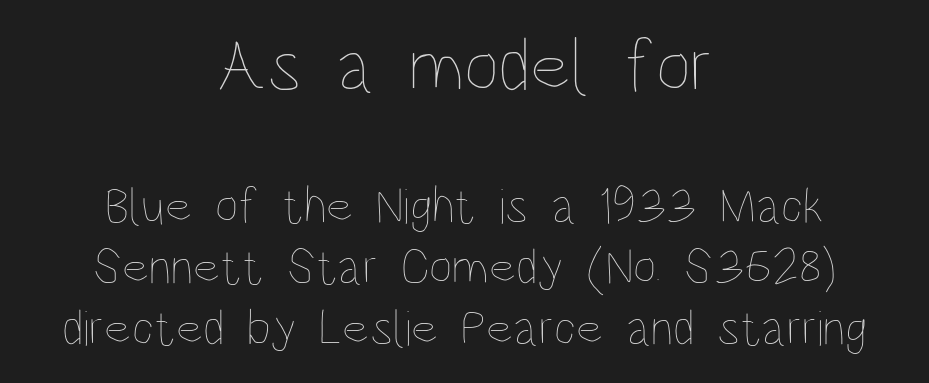
The image shows 77 px thin, condensed type, upright; set centered, line spacing 1.19x, normal letter spacing, not underlined; the first (top) block is 1.51x larger; low stroke contrast and a large x-height.
